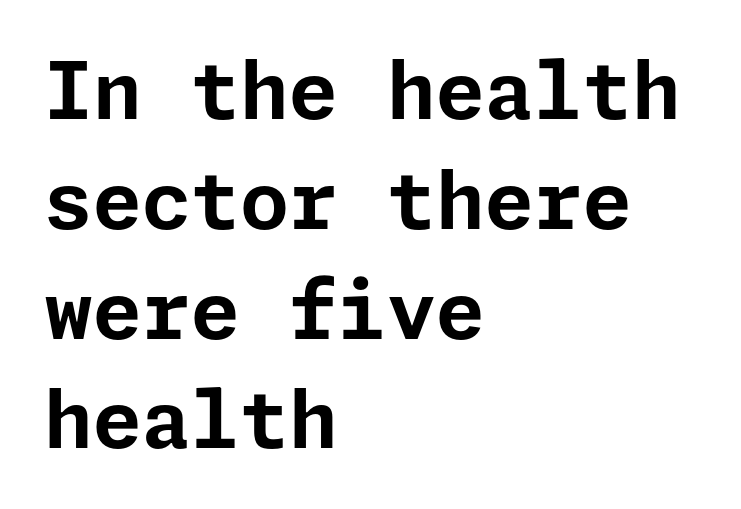
The image shows 79 px bold sans-serif type, upright; set left-aligned, normal line spacing (1.39x), normal letter spacing, not underlined; low stroke contrast and a medium x-height.
